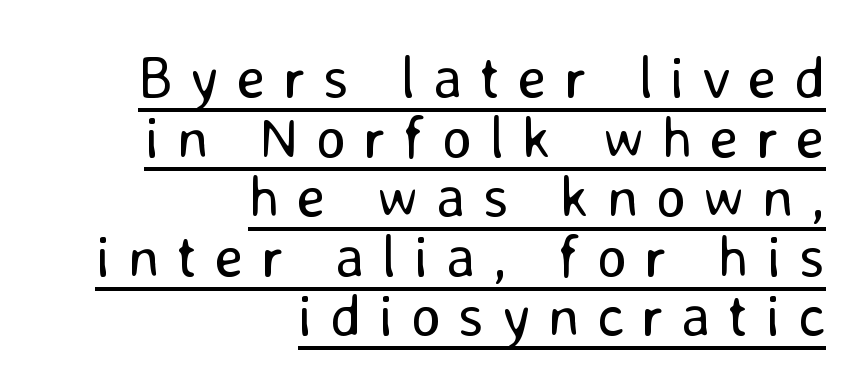
{"serif": "no", "italic": "no", "bold": "no", "weight": "regular", "width": "normal", "stroke_contrast": "low", "x_height": "medium", "monospaced": "no", "underline": "yes", "align": "right", "line_spacing": "tight", "line_spacing_ratio": 1.01, "letter_spacing": "wide", "letter_spacing_em": 0.29, "glyph_px": 59}
